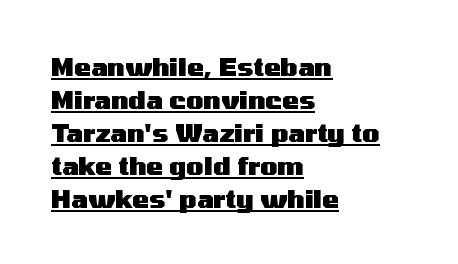
The image shows 25 px bold type, upright; set left-aligned, normal line spacing (1.32x), normal letter spacing, underlined.
